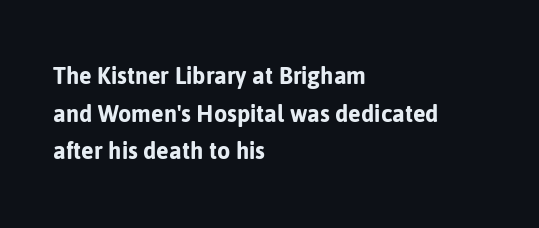
The image shows 27 px text type, upright; set left-aligned, normal line spacing (1.39x), normal letter spacing, not underlined.
